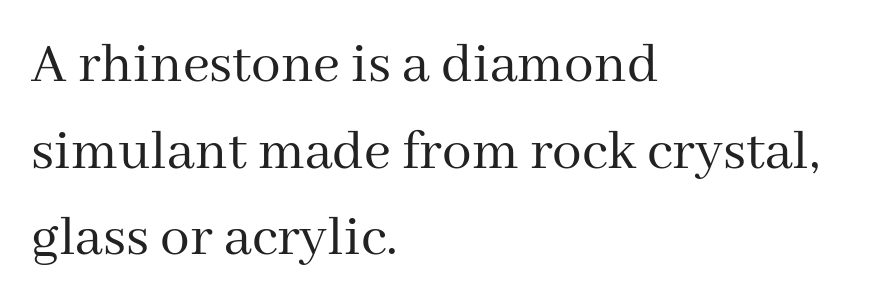
{"serif": "yes", "italic": "no", "bold": "no", "weight": "regular", "width": "normal", "stroke_contrast": "medium", "x_height": "medium", "monospaced": "no", "underline": "no", "align": "left", "line_spacing": "normal", "line_spacing_ratio": 1.47, "letter_spacing": "normal", "letter_spacing_em": 0.0, "glyph_px": 59}
